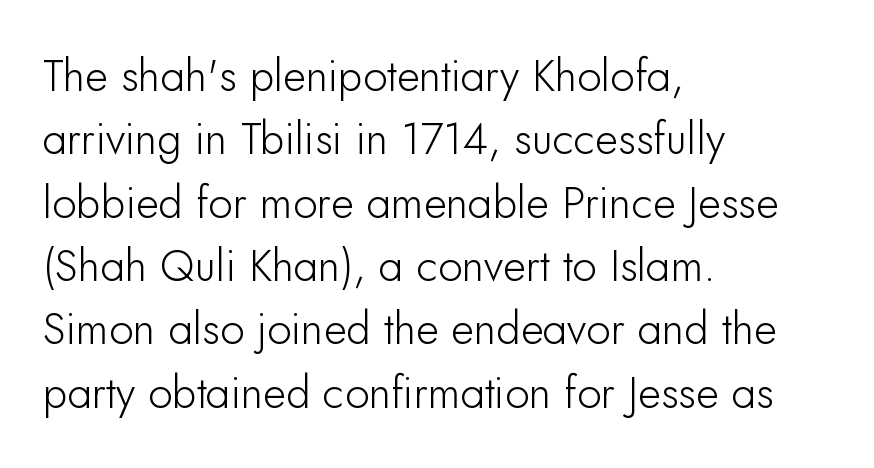
In terms of letterspacing, this is plain default setting. No italicization has been applied; the sample stays upright. Is there much room between lines? A standard amount, neither cramped nor airy. Caption: multi-line text, flush left, ragged right. Check under the words: just untouched page.
